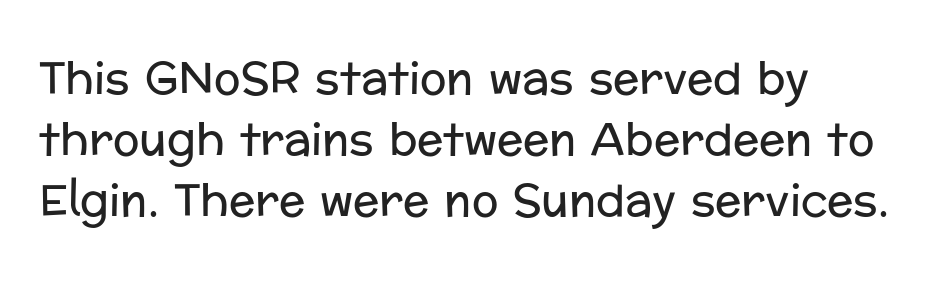
{"serif": "no", "italic": "no", "bold": "no", "weight": "regular", "width": "normal", "stroke_contrast": "low", "x_height": "medium", "monospaced": "no", "underline": "no", "align": "left", "line_spacing": "normal", "line_spacing_ratio": 1.39, "letter_spacing": "normal", "letter_spacing_em": 0.0, "glyph_px": 44}
